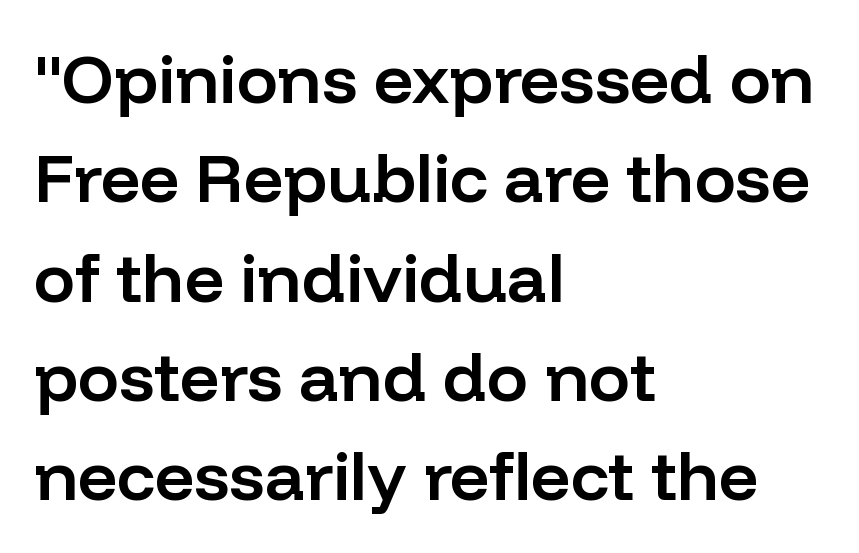
The image shows 69 px semibold sans-serif type, upright; set left-aligned, normal line spacing (1.44x), normal letter spacing, not underlined; low stroke contrast and a medium x-height.
